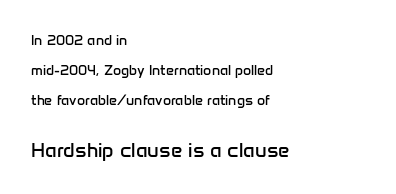
{"italic": "no", "bold": "no", "underline": "no", "align": "left", "line_spacing": "loose", "line_spacing_ratio": 2.14, "letter_spacing": "normal", "letter_spacing_em": 0.0, "larger_block": "second", "size_ratio": 1.43, "glyph_px": 20}
